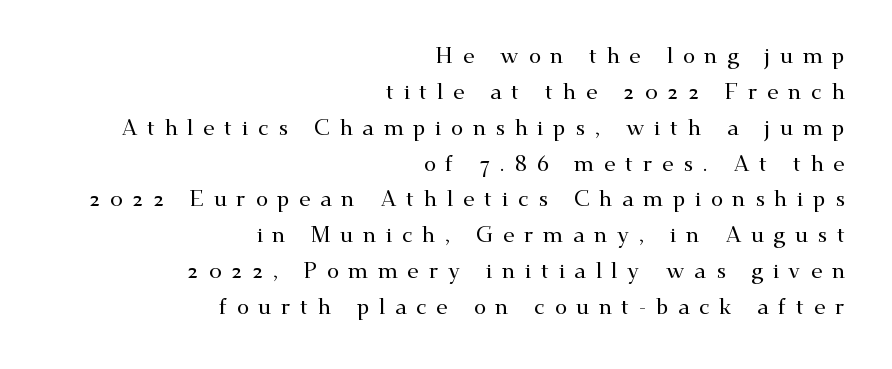
{"italic": "no", "underline": "no", "align": "right", "line_spacing": "normal", "line_spacing_ratio": 1.63, "letter_spacing": "wide", "letter_spacing_em": 0.43, "glyph_px": 22}
